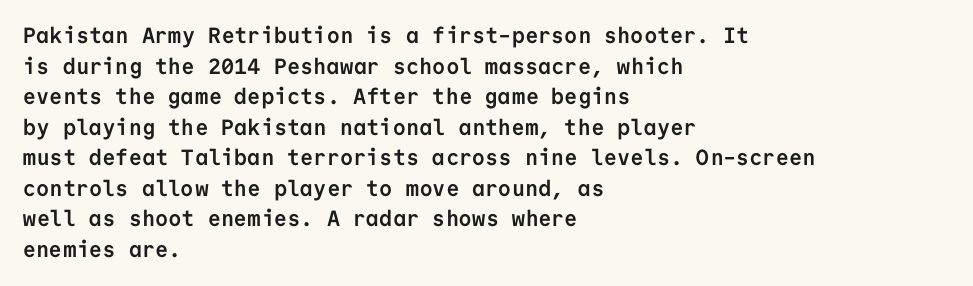
{"italic": "no", "bold": "yes", "underline": "no", "align": "left", "line_spacing": "normal", "line_spacing_ratio": 1.39, "letter_spacing": "normal", "letter_spacing_em": 0.0, "glyph_px": 22}
